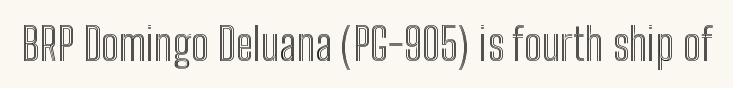
The image shows 44 px condensed type, upright; set normal letter spacing, not underlined; a medium x-height.
